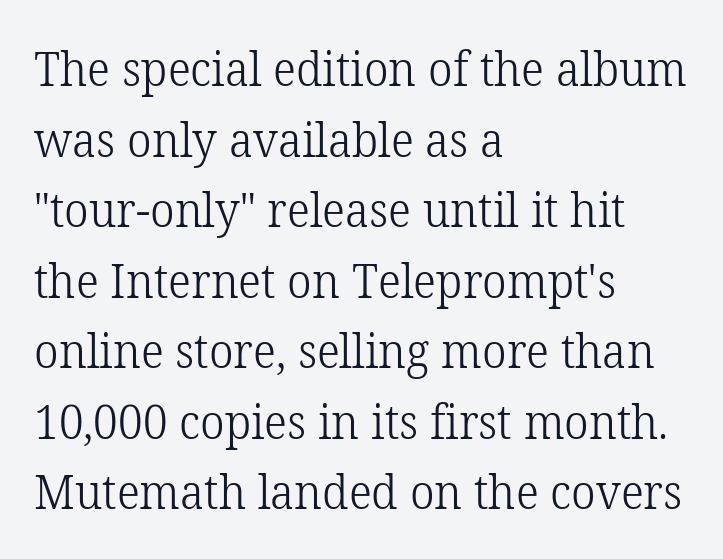
{"serif": "yes", "italic": "no", "bold": "no", "weight": "light", "width": "normal", "stroke_contrast": "low", "x_height": "medium", "monospaced": "no", "underline": "no", "align": "left", "line_spacing": "normal", "line_spacing_ratio": 1.47, "letter_spacing": "normal", "letter_spacing_em": 0.0, "glyph_px": 48}
